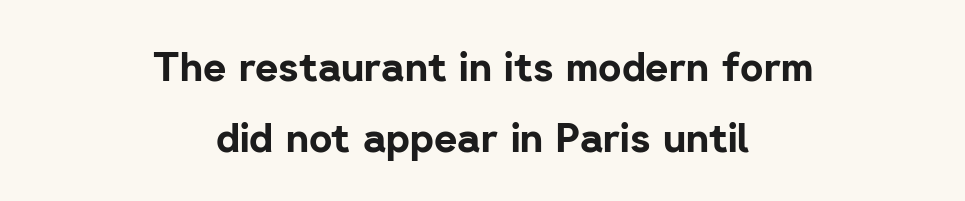
{"serif": "no", "italic": "no", "bold": "yes", "weight": "bold", "width": "normal", "stroke_contrast": "low", "x_height": "medium", "monospaced": "no", "underline": "no", "align": "center", "line_spacing_ratio": 1.77, "letter_spacing": "normal", "letter_spacing_em": 0.0, "glyph_px": 40}
